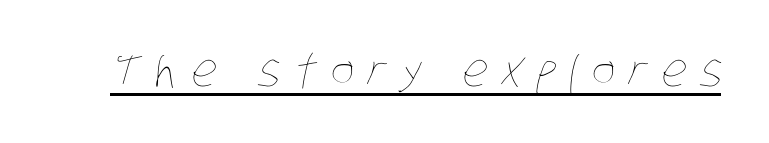
Glyph-to-glyph distance is far greater than everyday printed text. A typesetter would call this proportional, since set widths differ per character. Every word sits above its own underline. The strokes are not fattened; the text isn't bold.
